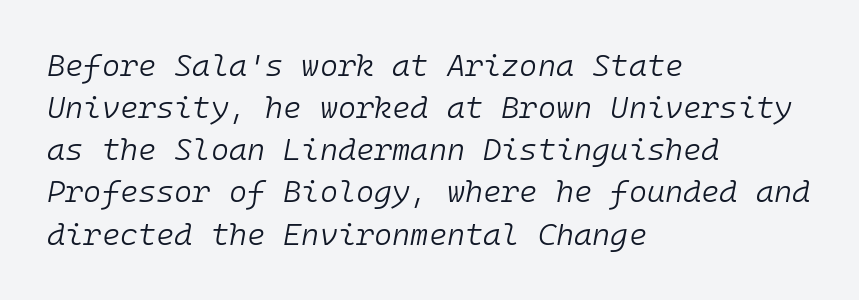
{"italic": "yes", "lean": "right", "slant_degrees": 10, "bold": "no", "weight": "light", "width": "normal", "stroke_contrast": "low", "x_height": "medium", "monospaced": "yes", "underline": "no", "align": "left", "line_spacing": "normal", "line_spacing_ratio": 1.36, "letter_spacing": "normal", "letter_spacing_em": 0.0, "glyph_px": 31}
